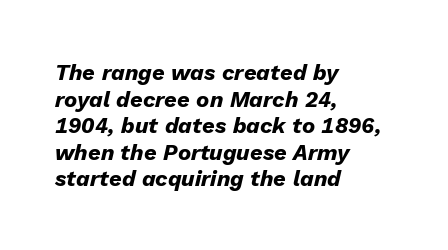
The image shows 22 px bold type, italic (leaning right); set left-aligned, line spacing 1.21x, normal letter spacing, not underlined.
